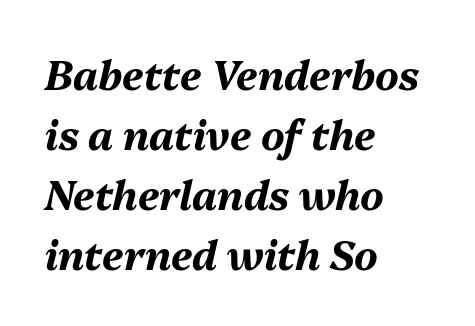
{"italic": "yes", "lean": "right", "slant_degrees": 13, "bold": "yes", "weight": "bold", "width": "normal", "stroke_contrast": "medium", "x_height": "medium", "monospaced": "no", "underline": "no", "align": "left", "line_spacing": "normal", "line_spacing_ratio": 1.5, "letter_spacing": "normal", "letter_spacing_em": 0.0, "glyph_px": 40}
